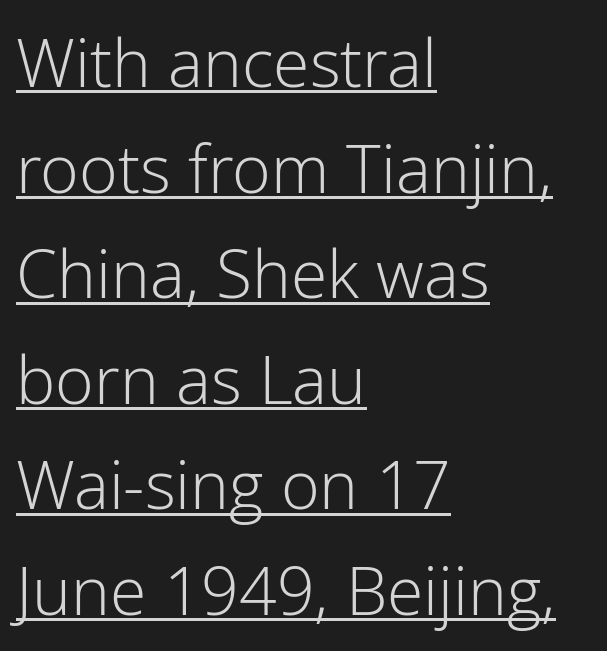
Q: Is the text bold? A: No.
Q: Is the text italic (slanted)? A: No, it is upright.
Q: Is the typeface a serif or a sans-serif typeface? A: Sans-serif.
Q: Is the text underlined? A: Yes.
Q: How is the paragraph aligned? A: Left-aligned.
Q: Is the spacing between letters normal or unusually wide? A: Normal.
Q: Is the spacing between lines tight, normal or loose? A: Normal.
Q: Width (condensed, normal, or wide)? A: Normal.
Q: Stroke contrast? A: Low.
Q: x-height? A: Medium.
Q: Monospaced? A: No.
